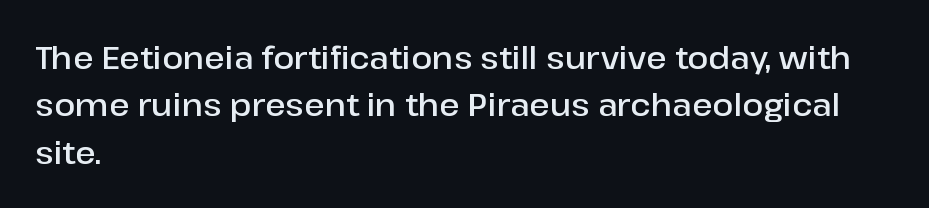
The image shows 31 px semibold sans-serif type, upright; set left-aligned, normal line spacing (1.53x), normal letter spacing, not underlined; low stroke contrast and a medium x-height.
